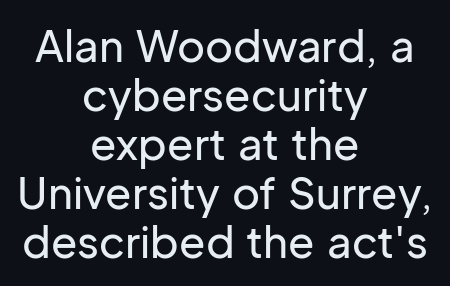
The image shows 43 px sans-serif type, upright; set centered, tight line spacing (1.14x), normal letter spacing, not underlined; low stroke contrast and a medium x-height.
